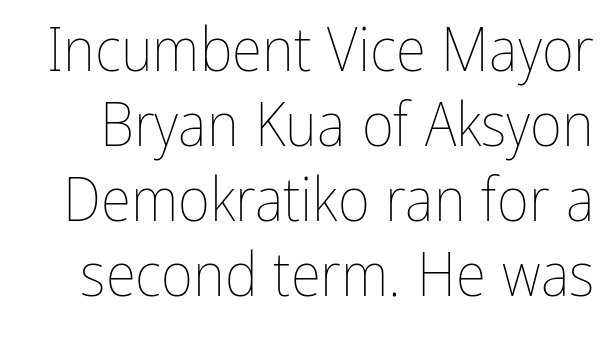
The letterforms sit shoulder to shoulder at normal distance. This is the regular roman posture of the typeface. This is not heavy type; no bold has been used. Each letter keeps its own natural width here, so spacing adapts to shape.
